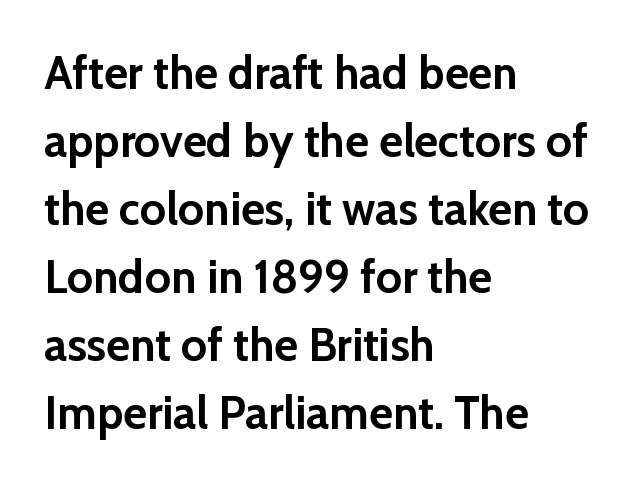
Characters remain perfectly vertical along every line. A typesetter would call this leading conventional body-copy spacing. Descenders hang freely into open space. Here the designer chose a conventional face with non-uniform glyph widths.
